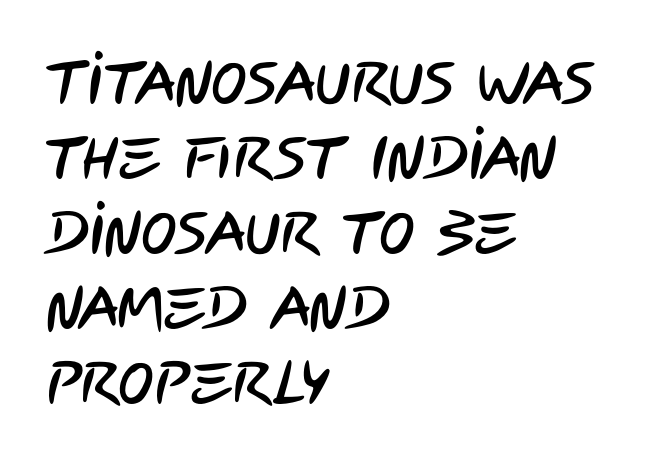
Q: Is the typeface a serif or a sans-serif typeface? A: Sans-serif.
Q: Is the text underlined? A: No.
Q: How is the paragraph aligned? A: Left-aligned.
Q: Is the spacing between letters normal or unusually wide? A: Normal.
Q: Is the spacing between lines tight, normal or loose? A: Normal.
Q: Width (condensed, normal, or wide)? A: Condensed.
Q: Stroke contrast? A: Low.
Q: x-height? A: Large.
Q: Monospaced? A: No.
